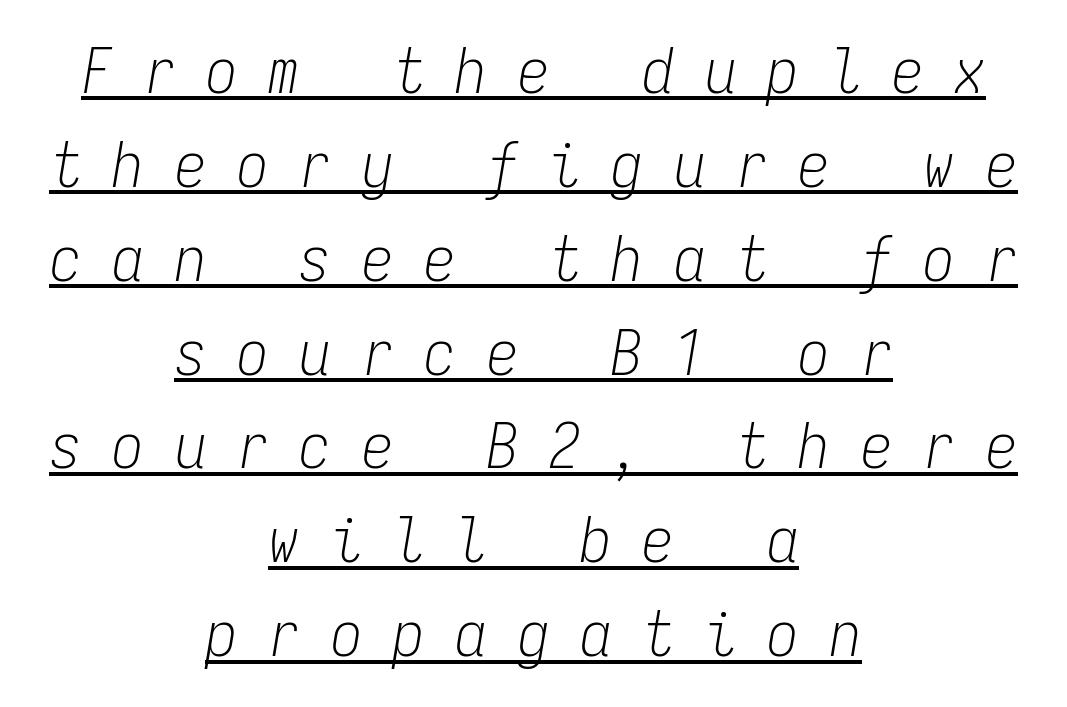
The image shows 63 px light, condensed type, italic (leaning right), monospaced; set centered, normal line spacing (1.49x), unusually wide letter spacing (+0.49 em), underlined; low stroke contrast and a medium x-height.
